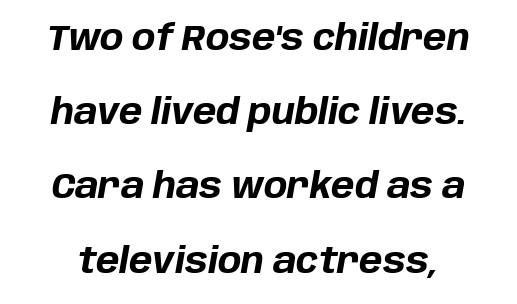
Q: Is the text bold? A: Yes.
Q: Is the text italic (slanted)? A: Yes, it leans right by about 10 degrees.
Q: Is the text underlined? A: No.
Q: Is the spacing between letters normal or unusually wide? A: Normal.
Q: Is the spacing between lines tight, normal or loose? A: Loose.
Q: Width (condensed, normal, or wide)? A: Normal.
Q: Stroke contrast? A: Low.
Q: x-height? A: Large.
Q: Monospaced? A: No.
